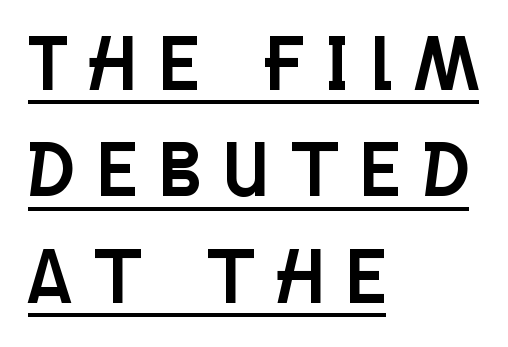
{"serif": "no", "italic": "no", "width": "condensed", "stroke_contrast": "low", "x_height": "large", "monospaced": "no", "underline": "yes", "align": "left", "line_spacing": "normal", "line_spacing_ratio": 1.38, "letter_spacing": "wide", "letter_spacing_em": 0.3, "glyph_px": 77}
